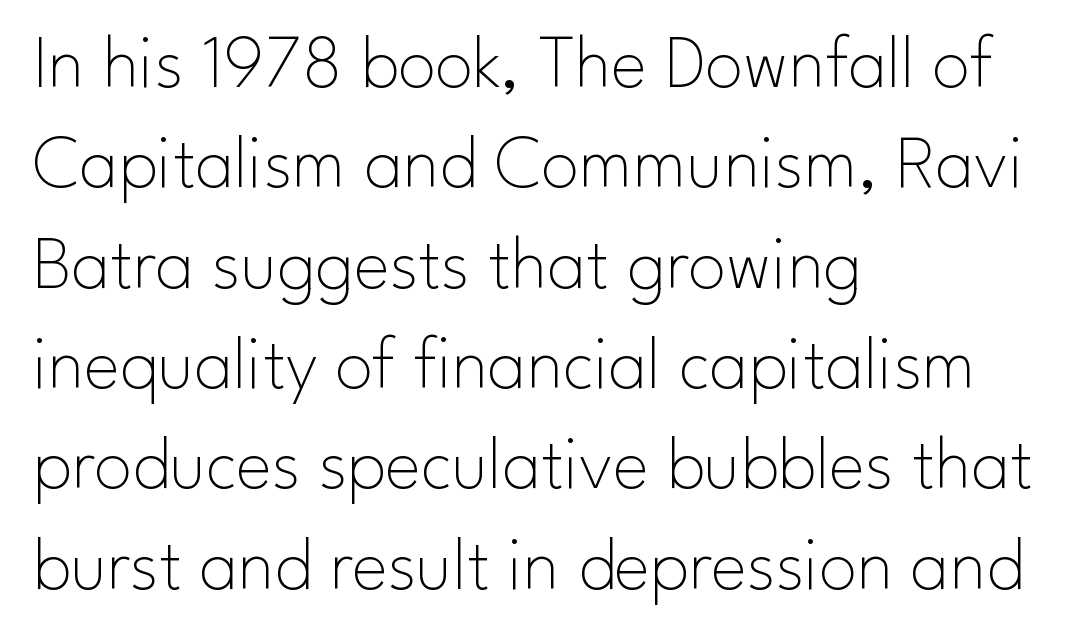
Decoration check: the copy has no underline. Spacing verdict: proportional, widths tailored to each character. The rag falls on the right side of this text block. Unlike italic type, these characters show no tilt at all. Standard letterfit; no display-style spreading of the glyphs. Compared with typical paragraphs, the rows here are spaced about the same.
